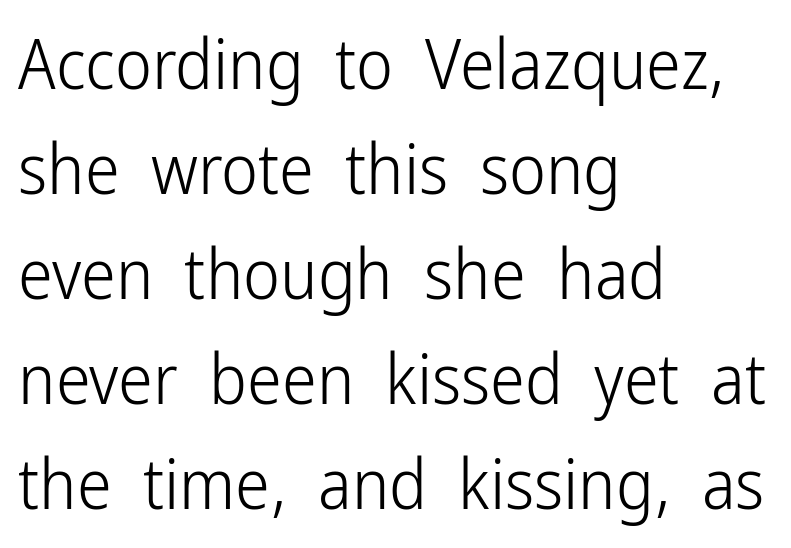
{"serif": "no", "italic": "no", "bold": "no", "weight": "light", "width": "condensed", "stroke_contrast": "low", "x_height": "medium", "monospaced": "no", "underline": "no", "align": "left", "line_spacing": "normal", "line_spacing_ratio": 1.5, "letter_spacing": "normal", "letter_spacing_em": 0.0, "glyph_px": 70}
